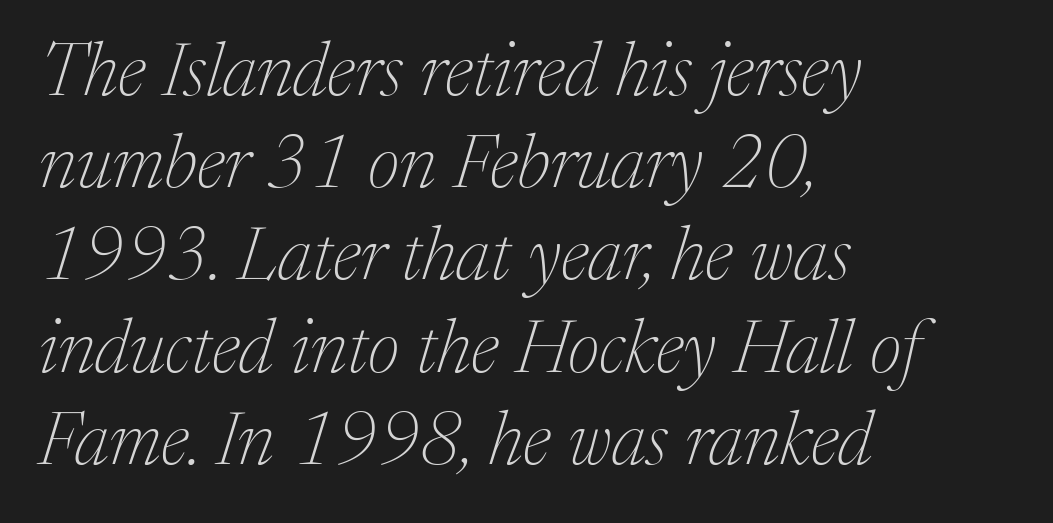
The type is set solid horizontally, with unmodified tracking. Note the varied advance widths — an 'i' is clearly narrower than an 'm'. Italic? Definitely — the glyphs are oblique. The typeface has the unassuming heft of standard copy or less. This sample is left-justified, so line endings fall wherever the words run out. Observe the serifs anchoring each vertical stroke in this sample.
